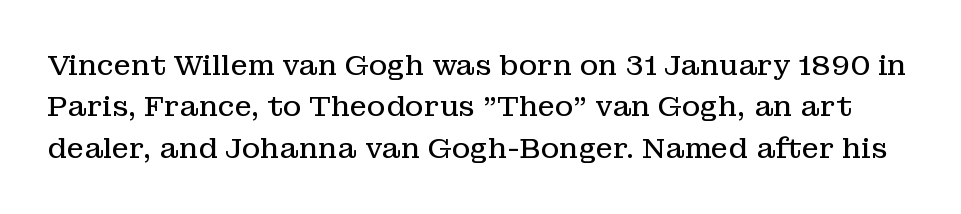
The font sits on the lighter half of the weight spectrum, regular included. Characters follow at the spacing the type designer built in. Serifs: yes, visible at the terminals of the letterforms. Think of a printed novel: that variable character pitch is what you see here.
